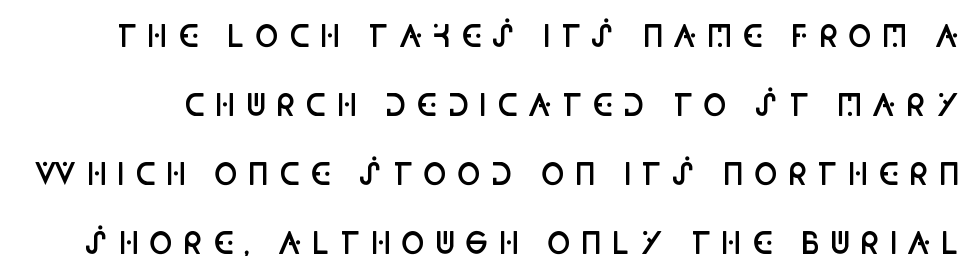
The image shows 29 px semibold, condensed sans-serif type, upright; set loose line spacing (2.38x), unusually wide letter spacing (+0.32 em), not underlined; low stroke contrast and a large x-height.
